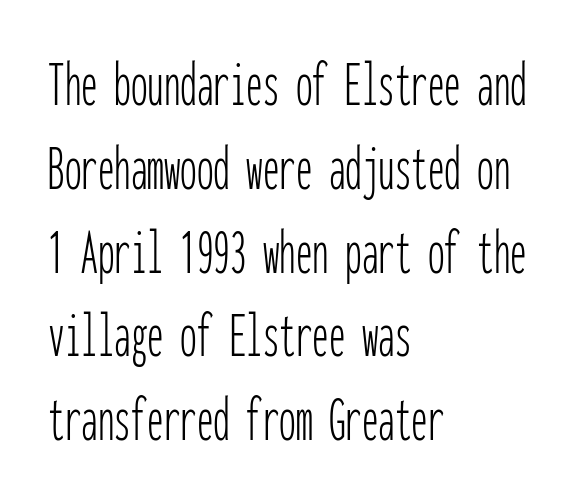
The image shows 66 px thin, condensed sans-serif type, upright, monospaced; set left-aligned, normal line spacing (1.27x), normal letter spacing, not underlined; low stroke contrast and a medium x-height.
